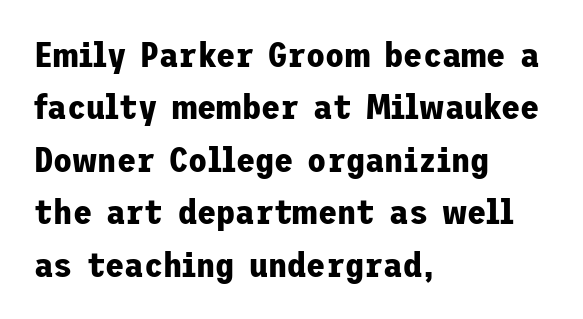
{"serif": "no", "italic": "no", "bold": "yes", "weight": "bold", "width": "normal", "stroke_contrast": "low", "x_height": "medium", "underline": "no", "align": "left", "line_spacing": "normal", "line_spacing_ratio": 1.5, "letter_spacing": "normal", "letter_spacing_em": 0.0, "glyph_px": 35}
